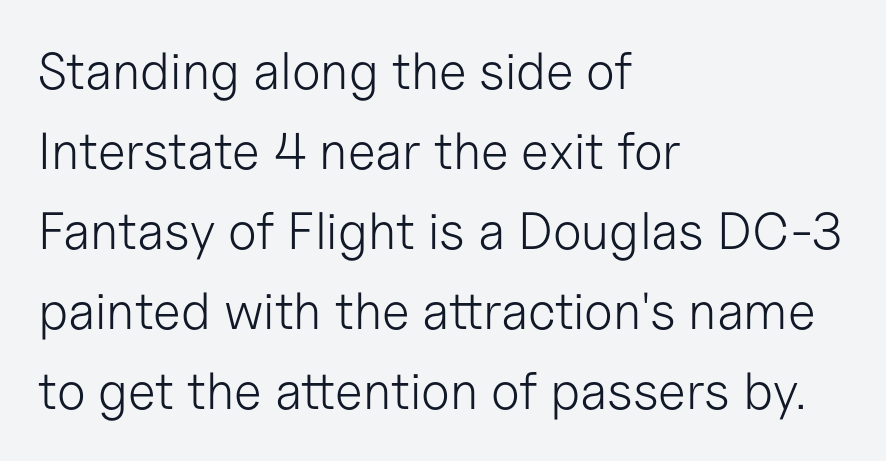
A typesetter would call this leading conventional body-copy spacing. Observe the ordinary spacing: letters are neighbours, not strangers. A typesetter would label this face a sans. Each line starts at the same left margin while the right side varies. The rendering uses natural spacing where letterforms have individual widths. The zone under the glyphs is completely vacant.
